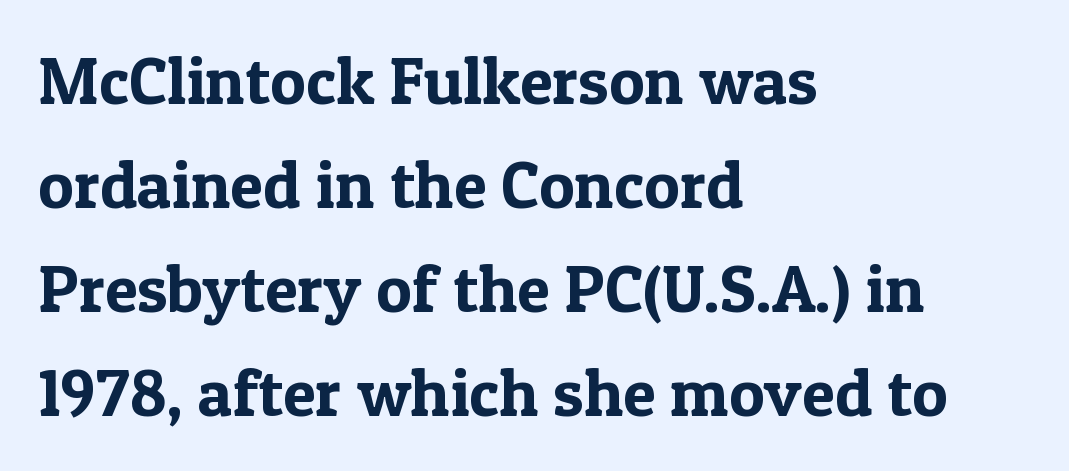
The image shows 67 px serif type, upright; set left-aligned, normal line spacing (1.55x), normal letter spacing, not underlined; a medium x-height.
